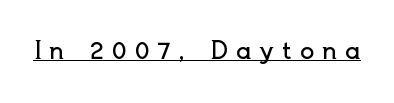
Beneath each row of characters lies a ruled line. The typesetting does not lean heavy: it is not bold. The specimen reads as upright at a glance. How are the letters spaced? Widely, with obvious added tracking.
